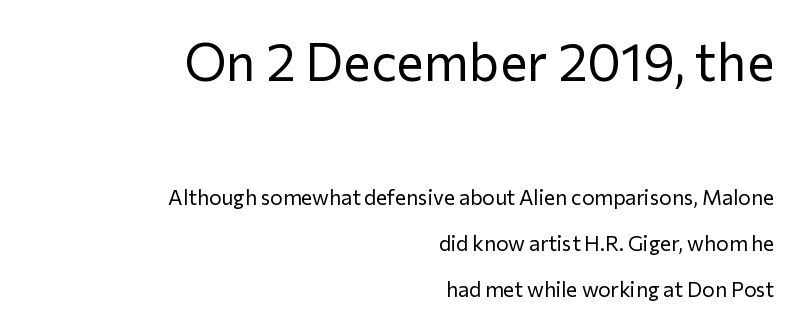
Whoever set this made the first block the dominant, larger element. The specimen reads as upright at a glance. Underline: absent. No chunkiness to these letters — they're not bold. A student would call this right alignment; a typographer would say flush right, rag left. Leading is clearly above the norm, producing a sparse column.
